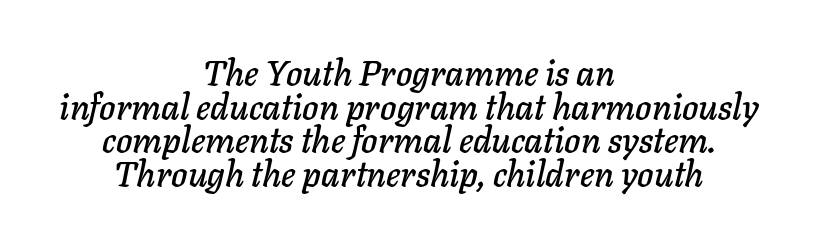
The image shows 35 px text type, italic (leaning right); set centered, tight line spacing (0.96x), normal letter spacing, not underlined; low stroke contrast and a medium x-height.
